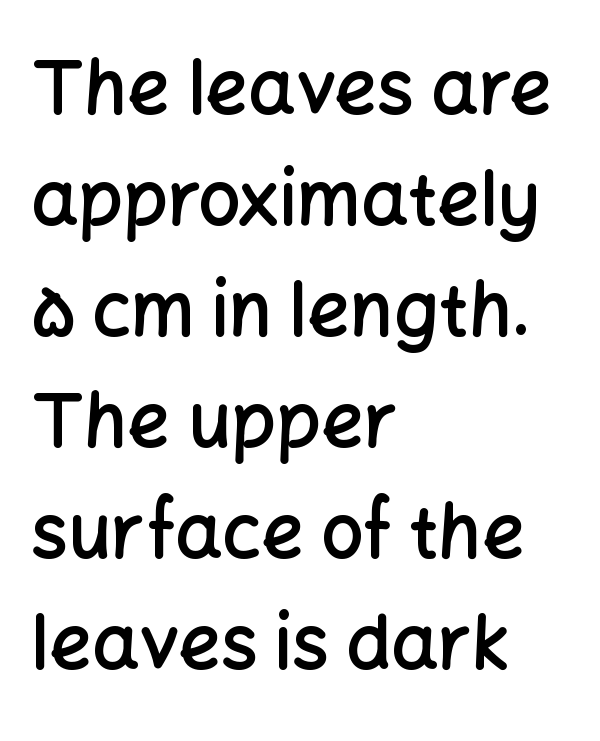
Successive baselines arrive at the customary interval. No italicization has been applied; the sample stays upright. Caption: standard tracking, unaltered. Unlike a traditional serif, this face leaves its strokes unadorned. You could not count columns in this text — the font is proportionally spaced. Descender tails drop into unmarked territory.
